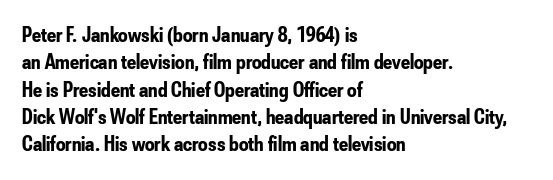
{"italic": "no", "bold": "yes", "underline": "no", "align": "left", "line_spacing": "normal", "line_spacing_ratio": 1.3, "letter_spacing": "normal", "letter_spacing_em": 0.0, "glyph_px": 21}
